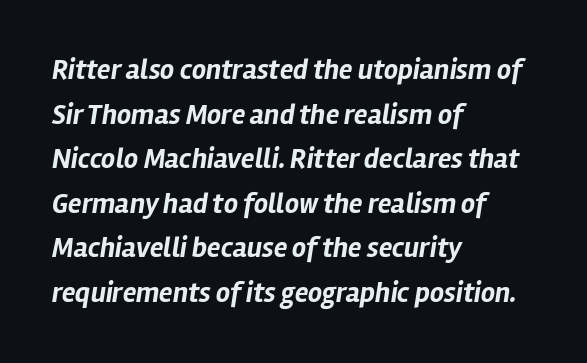
{"italic": "yes", "lean": "right", "slant_degrees": 12, "bold": "yes", "weight": "bold", "width": "normal", "stroke_contrast": "low", "x_height": "medium", "monospaced": "no", "underline": "no", "align": "left", "line_spacing": "normal", "line_spacing_ratio": 1.59, "letter_spacing": "normal", "letter_spacing_em": 0.0, "glyph_px": 28}
